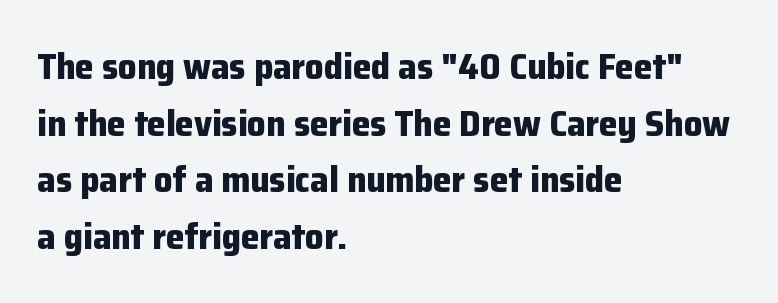
{"serif": "no", "italic": "no", "bold": "yes", "weight": "bold", "width": "normal", "stroke_contrast": "low", "x_height": "medium", "monospaced": "no", "underline": "no", "align": "left", "line_spacing": "normal", "line_spacing_ratio": 1.53, "letter_spacing": "normal", "letter_spacing_em": 0.0, "glyph_px": 37}
